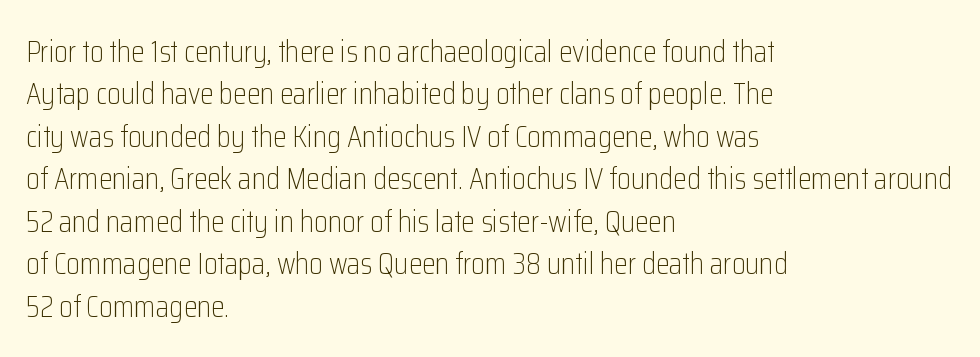
Q: Is the text bold? A: No.
Q: Is the text italic (slanted)? A: No, it is upright.
Q: Is the typeface a serif or a sans-serif typeface? A: Sans-serif.
Q: Is the text underlined? A: No.
Q: How is the paragraph aligned? A: Left-aligned.
Q: Is the spacing between letters normal or unusually wide? A: Normal.
Q: Is the spacing between lines tight, normal or loose? A: Normal.
Q: Width (condensed, normal, or wide)? A: Condensed.
Q: Stroke contrast? A: Low.
Q: x-height? A: Medium.
Q: Monospaced? A: No.
